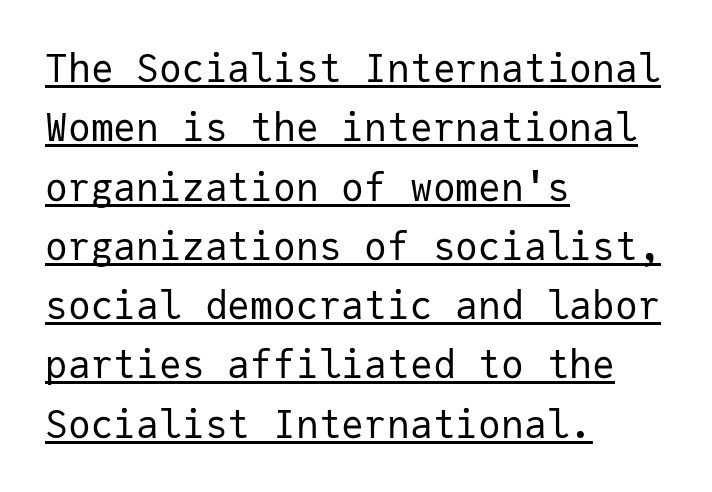
Leading matches the norm, producing a regular column. No feet cap the strokes, marking this as sans-serif type. Note the uniform advance width — an 'i' takes as much space as an 'm'. Style check: upright. Heft: none added — not bold.
